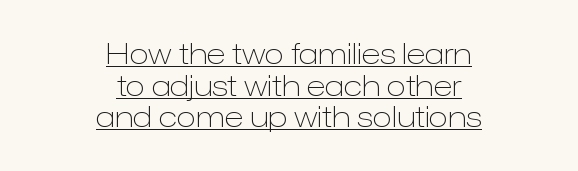
Q: Is the text bold? A: No.
Q: Is the text italic (slanted)? A: No, it is upright.
Q: Is the typeface a serif or a sans-serif typeface? A: Sans-serif.
Q: Is the text underlined? A: Yes.
Q: How is the paragraph aligned? A: Centered.
Q: Is the spacing between letters normal or unusually wide? A: Normal.
Q: Is the spacing between lines tight, normal or loose? A: Tight.
Q: Width (condensed, normal, or wide)? A: Normal.
Q: Stroke contrast? A: Low.
Q: x-height? A: Medium.
Q: Monospaced? A: No.
